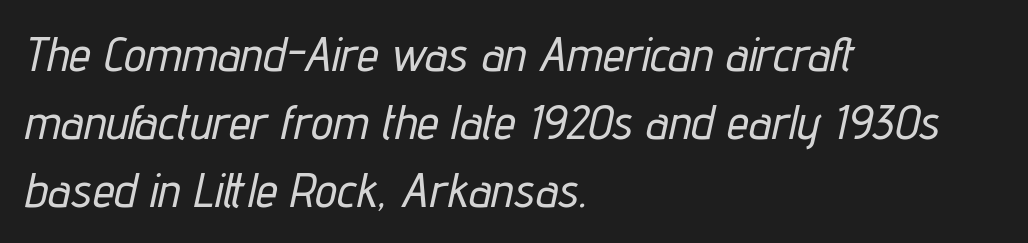
The image shows 49 px condensed type, italic (leaning right); set left-aligned, normal line spacing (1.39x), normal letter spacing, not underlined; low stroke contrast and a medium x-height.
